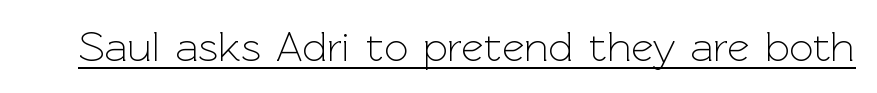
The font is comparable to plain body text, perhaps lighter. A typesetter would label this face a sans. Underlining? Definitely there. There is no visible air inserted between adjacent glyphs. Tall strokes in this sample are plumb rather than angled. The rendering uses natural spacing where letterforms have individual widths.
